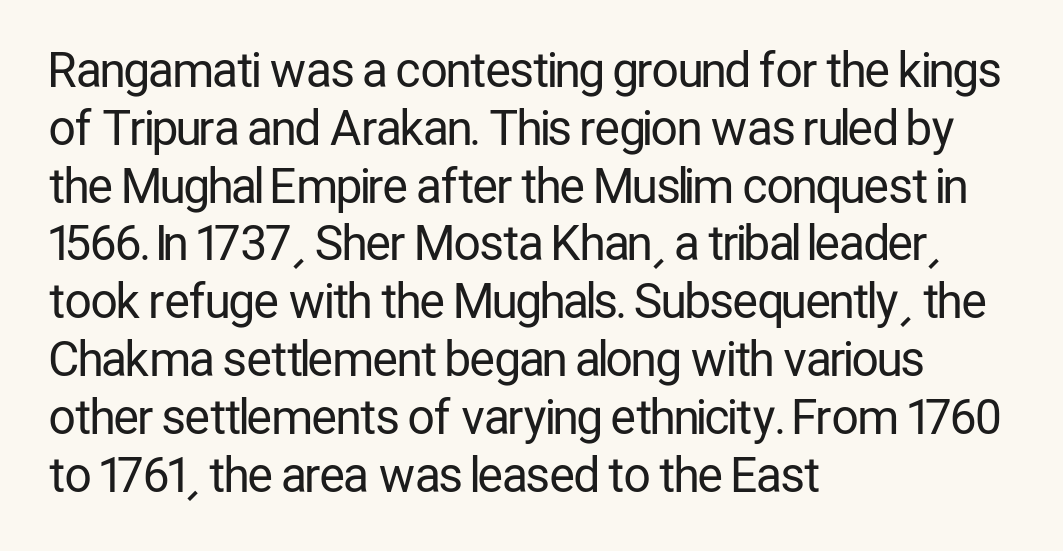
Q: Is the text bold? A: No.
Q: Is the text italic (slanted)? A: No, it is upright.
Q: Is the typeface a serif or a sans-serif typeface? A: Sans-serif.
Q: Is the text underlined? A: No.
Q: How is the paragraph aligned? A: Left-aligned.
Q: Is the spacing between letters normal or unusually wide? A: Normal.
Q: Width (condensed, normal, or wide)? A: Condensed.
Q: Stroke contrast? A: Low.
Q: x-height? A: Medium.
Q: Monospaced? A: No.
